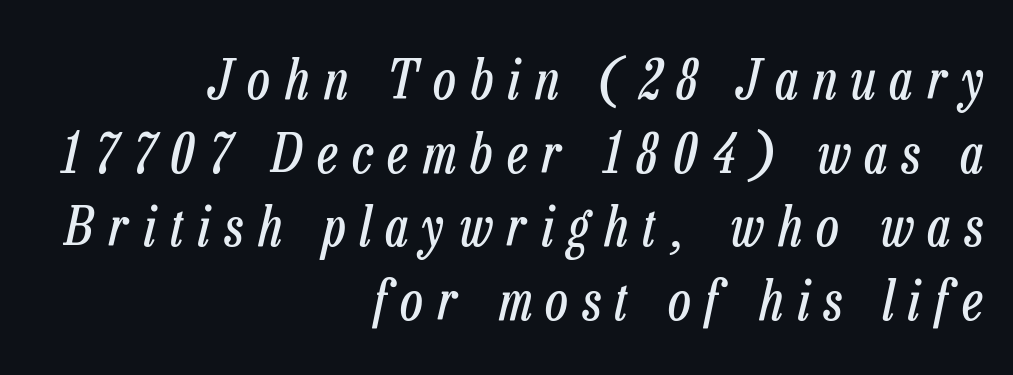
{"italic": "yes", "lean": "right", "slant_degrees": 13, "bold": "no", "weight": "regular", "width": "condensed", "stroke_contrast": "low", "x_height": "medium", "monospaced": "no", "underline": "no", "align": "right", "line_spacing": "normal", "line_spacing_ratio": 1.34, "letter_spacing": "wide", "letter_spacing_em": 0.27, "glyph_px": 55}
